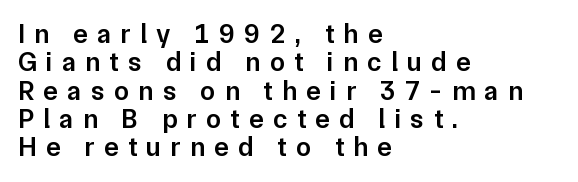
Q: Is the text bold? A: Semi-bold.
Q: Is the text italic (slanted)? A: No, it is upright.
Q: Is the text underlined? A: No.
Q: How is the paragraph aligned? A: Left-aligned.
Q: Is the spacing between letters normal or unusually wide? A: Unusually wide.
Q: Is the spacing between lines tight, normal or loose? A: Tight.
